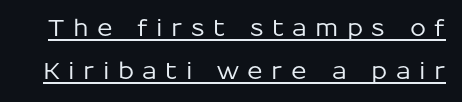
These characters rest on top of a visible drawn line. The passage shown has open, widely tracked lettering throughout. Notice how the stems are strictly vertical — no italics here.
